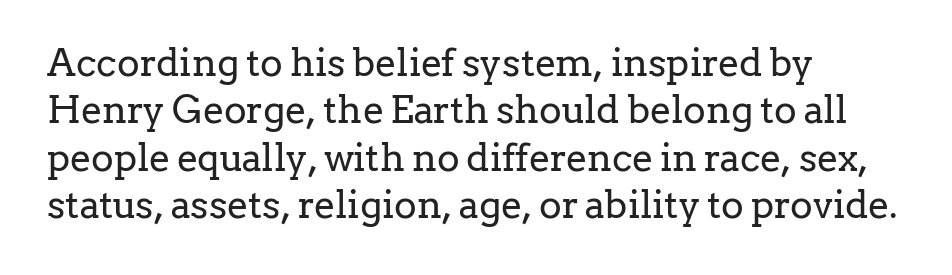
{"serif": "yes", "italic": "no", "bold": "no", "weight": "regular", "width": "normal", "stroke_contrast": "low", "x_height": "medium", "monospaced": "no", "underline": "no", "align": "left", "line_spacing": "normal", "line_spacing_ratio": 1.25, "letter_spacing": "normal", "letter_spacing_em": 0.0, "glyph_px": 38}
